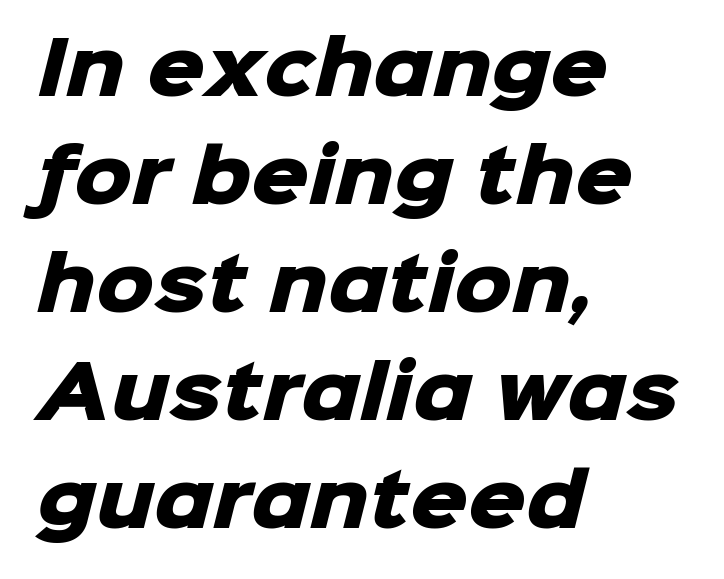
Q: Is the text bold? A: Yes.
Q: Is the typeface a serif or a sans-serif typeface? A: Sans-serif.
Q: Is the text underlined? A: No.
Q: How is the paragraph aligned? A: Left-aligned.
Q: Is the spacing between letters normal or unusually wide? A: Normal.
Q: Is the spacing between lines tight, normal or loose? A: Normal.
Q: Width (condensed, normal, or wide)? A: Normal.
Q: Stroke contrast? A: Low.
Q: x-height? A: Medium.
Q: Monospaced? A: No.
